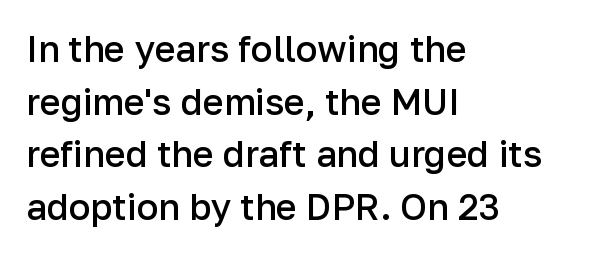
How heavy is the stroke? Medium-heavy — a semibold, shy of bold. Does the leading feel generous? No, just average. In CSS terms this would be text-align: left. The string is rendered with underlining switched off. Each letter keeps its own natural width here, so spacing adapts to shape.
